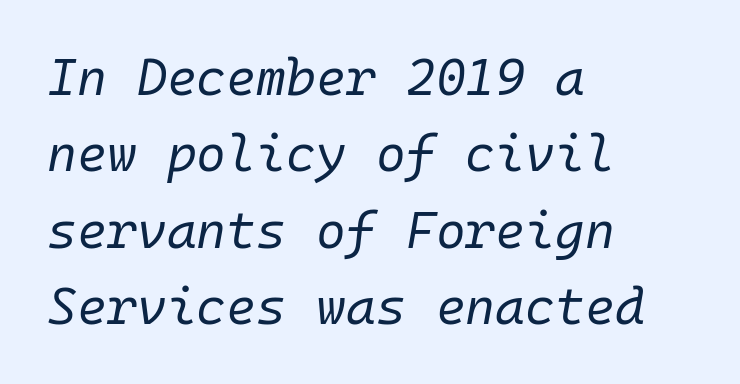
{"italic": "yes", "lean": "right", "slant_degrees": 10, "bold": "no", "weight": "regular", "width": "normal", "stroke_contrast": "low", "x_height": "medium", "monospaced": "yes", "underline": "no", "align": "left", "line_spacing": "normal", "line_spacing_ratio": 1.5, "letter_spacing": "normal", "letter_spacing_em": 0.0, "glyph_px": 51}
